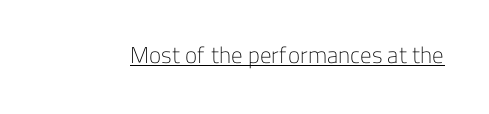
Q: Is the text bold? A: No.
Q: Is the text italic (slanted)? A: No, it is upright.
Q: Is the text underlined? A: Yes.
Q: Is the spacing between letters normal or unusually wide? A: Normal.
